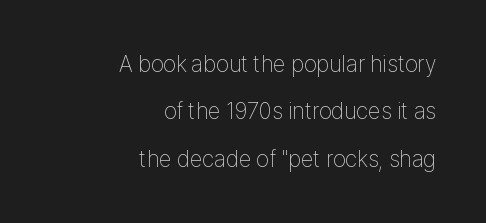
The image shows 23 px text type, upright; set right-aligned, loose line spacing (2.06x), normal letter spacing, not underlined.
